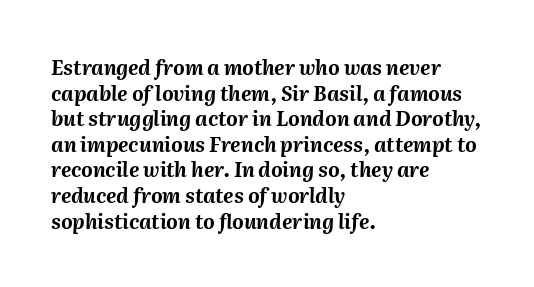
The glyphs have the mass of a bold cut. Quick note: italic. Left-aligned paragraph, ragged on the right. In terms of letterspacing, this is plain default setting.
